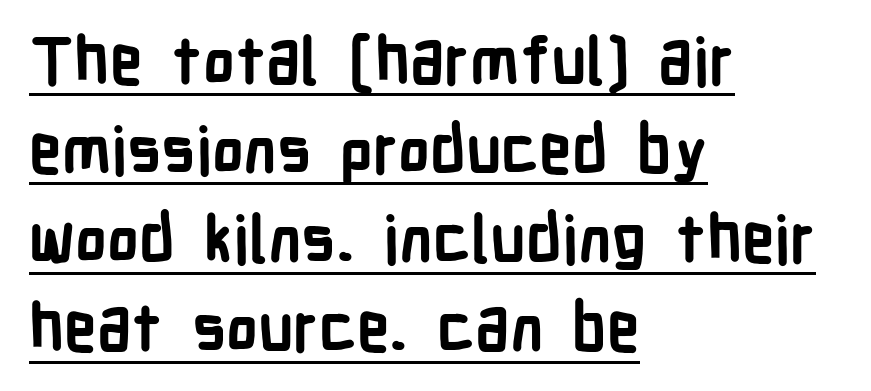
{"serif": "no", "italic": "no", "bold": "yes", "weight": "semibold", "width": "condensed", "stroke_contrast": "low", "x_height": "medium", "monospaced": "no", "underline": "yes", "align": "left", "line_spacing": "normal", "line_spacing_ratio": 1.37, "letter_spacing": "normal", "letter_spacing_em": 0.0, "glyph_px": 65}
